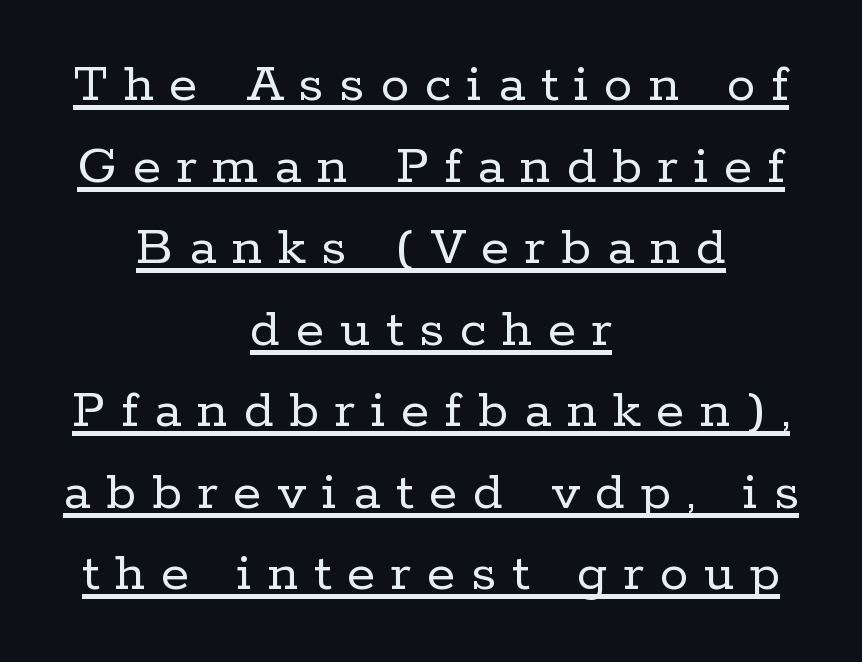
The type family on display is of the serif kind. Do the characters align in a grid? No, the font is proportional. Caption: face not bold, strokes unweighted. This sample carries an underscore along the baseline area.
